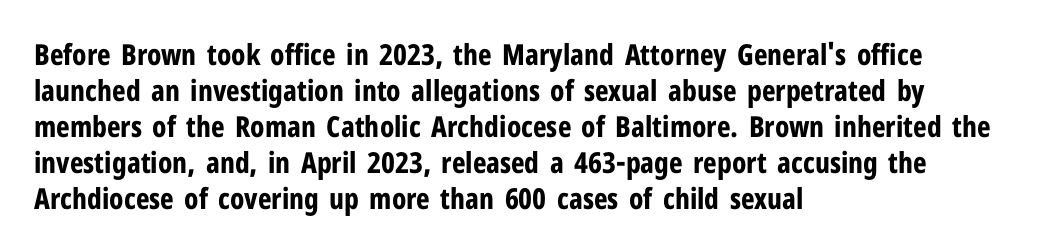
Q: Is the text bold? A: Yes.
Q: Is the text italic (slanted)? A: No, it is upright.
Q: Is the typeface a serif or a sans-serif typeface? A: Sans-serif.
Q: Is the text underlined? A: No.
Q: How is the paragraph aligned? A: Left-aligned.
Q: Is the spacing between letters normal or unusually wide? A: Normal.
Q: Width (condensed, normal, or wide)? A: Condensed.
Q: Stroke contrast? A: Low.
Q: x-height? A: Medium.
Q: Monospaced? A: No.
